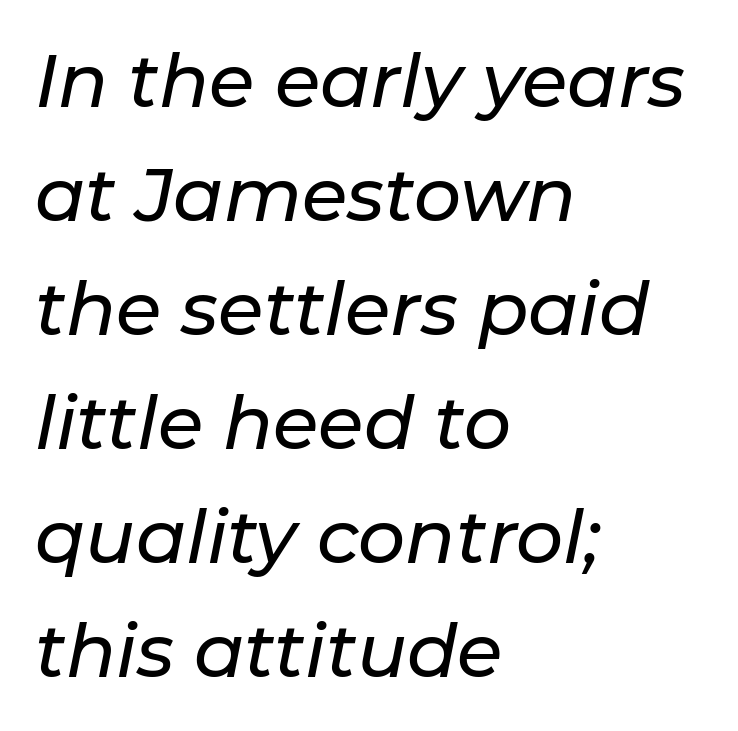
Q: Is the text italic (slanted)? A: Yes, it leans right by about 11 degrees.
Q: Is the text underlined? A: No.
Q: How is the paragraph aligned? A: Left-aligned.
Q: Is the spacing between letters normal or unusually wide? A: Normal.
Q: Is the spacing between lines tight, normal or loose? A: Normal.
Q: Width (condensed, normal, or wide)? A: Normal.
Q: Stroke contrast? A: Low.
Q: x-height? A: Medium.
Q: Monospaced? A: No.
